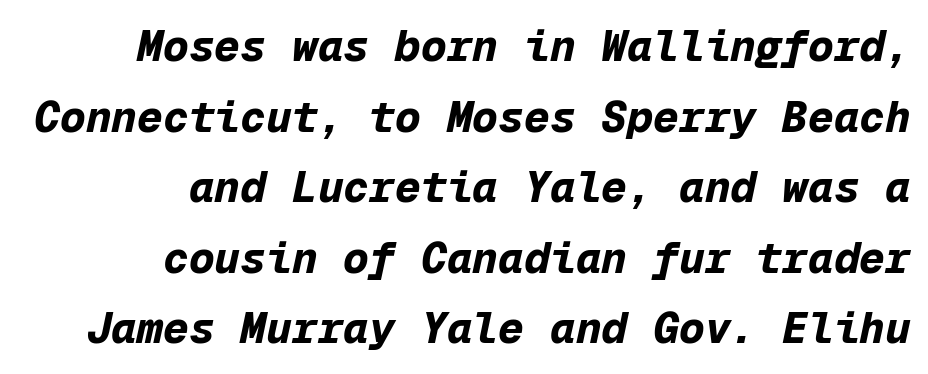
Q: Is the text bold? A: Yes.
Q: Is the text italic (slanted)? A: Yes, it leans right by about 12 degrees.
Q: Is the text underlined? A: No.
Q: How is the paragraph aligned? A: Right-aligned.
Q: Is the spacing between letters normal or unusually wide? A: Normal.
Q: Is the spacing between lines tight, normal or loose? A: Normal.
Q: Width (condensed, normal, or wide)? A: Normal.
Q: Stroke contrast? A: Low.
Q: x-height? A: Medium.
Q: Monospaced? A: Yes.
